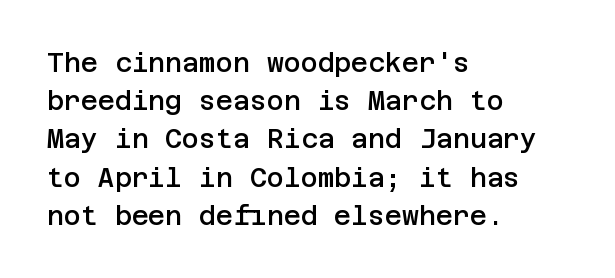
The image shows 26 px text type, upright; set left-aligned, normal line spacing (1.47x), normal letter spacing, not underlined.
